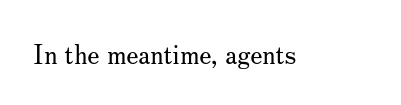
The image shows 26 px text type, upright; set normal letter spacing, not underlined.
